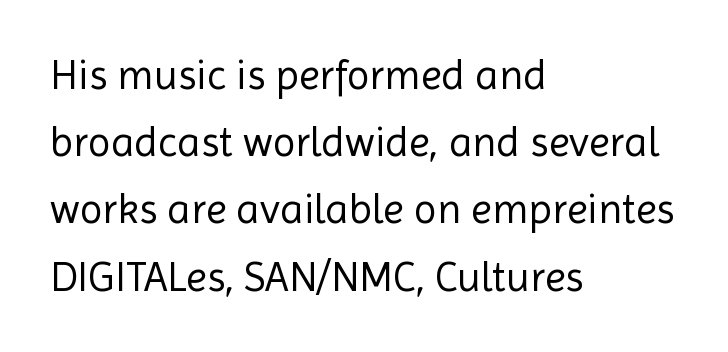
Q: Is the text bold? A: No.
Q: Is the text italic (slanted)? A: No, it is upright.
Q: Is the typeface a serif or a sans-serif typeface? A: Sans-serif.
Q: Is the text underlined? A: No.
Q: How is the paragraph aligned? A: Left-aligned.
Q: Is the spacing between letters normal or unusually wide? A: Normal.
Q: Is the spacing between lines tight, normal or loose? A: Normal.
Q: Width (condensed, normal, or wide)? A: Normal.
Q: x-height? A: Medium.
Q: Monospaced? A: No.
